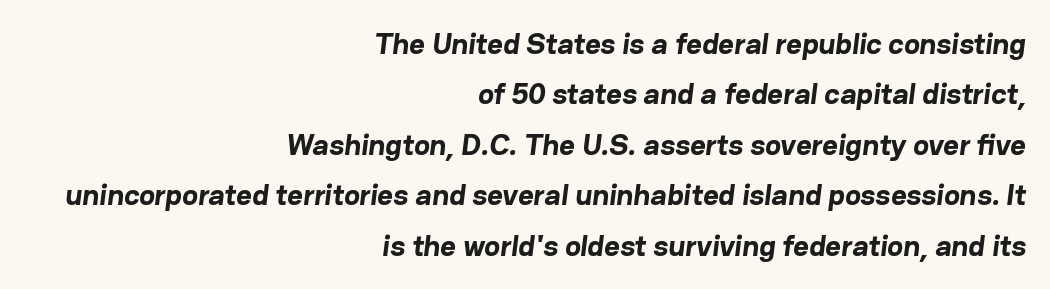
The image shows 30 px bold sans-serif type; set right-aligned, normal line spacing (1.68x), normal letter spacing, not underlined; low stroke contrast and a medium x-height.
